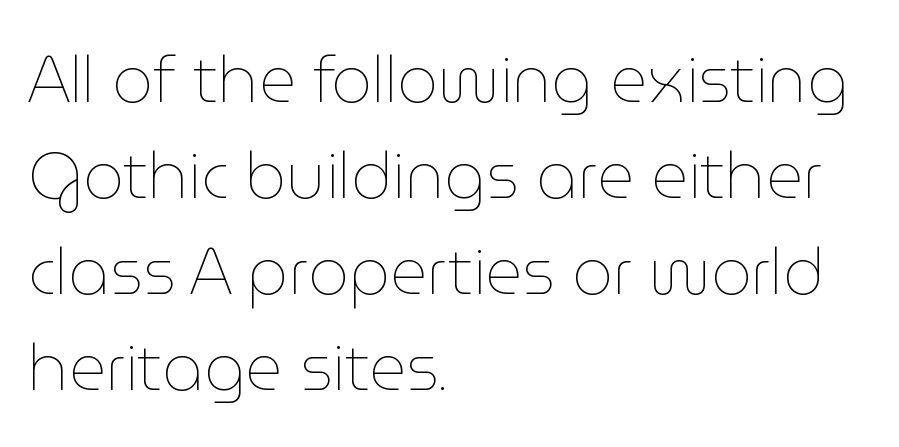
{"italic": "no", "bold": "no", "weight": "thin", "width": "normal", "stroke_contrast": "low", "x_height": "medium", "monospaced": "no", "underline": "no", "align": "left", "line_spacing": "normal", "line_spacing_ratio": 1.5, "letter_spacing": "normal", "letter_spacing_em": 0.0, "glyph_px": 64}
